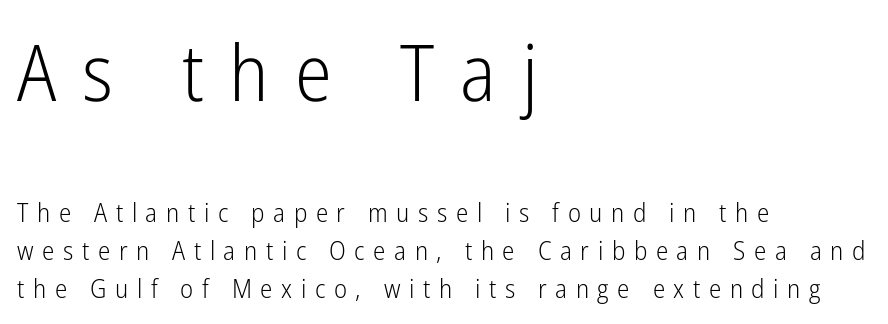
Q: Is the text bold? A: No.
Q: Is the text italic (slanted)? A: No, it is upright.
Q: Is the typeface a serif or a sans-serif typeface? A: Sans-serif.
Q: Is the text underlined? A: No.
Q: How is the paragraph aligned? A: Left-aligned.
Q: Is the spacing between letters normal or unusually wide? A: Unusually wide.
Q: Is the spacing between lines tight, normal or loose? A: Normal.
Q: Which block of text is set in a larger size, the first (top) or the second (bottom)? A: The first (top) one.
Q: Width (condensed, normal, or wide)? A: Condensed.
Q: Stroke contrast? A: Low.
Q: x-height? A: Medium.
Q: Monospaced? A: No.
